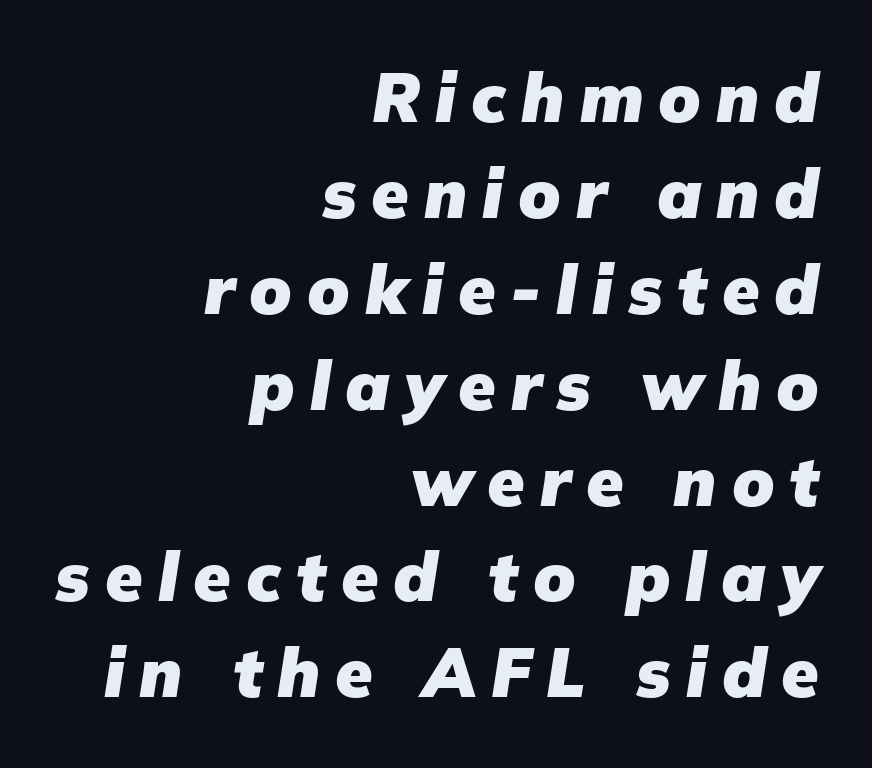
Compared with typical body copy, the letter spacing here is much looser. Bare-footed words on every line. How heavy is the stroke? Heavy — this is a bold. If you drew a ruler down the right edge, every line would touch it. Looks like regular typesetting: each glyph gets only the width it needs.
